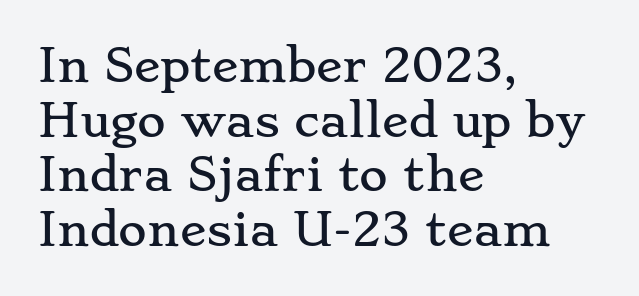
Q: Is the text italic (slanted)? A: No, it is upright.
Q: Is the typeface a serif or a sans-serif typeface? A: Serif.
Q: Is the text underlined? A: No.
Q: How is the paragraph aligned? A: Left-aligned.
Q: Is the spacing between letters normal or unusually wide? A: Normal.
Q: Width (condensed, normal, or wide)? A: Wide.
Q: Stroke contrast? A: Low.
Q: x-height? A: Small.
Q: Monospaced? A: No.
